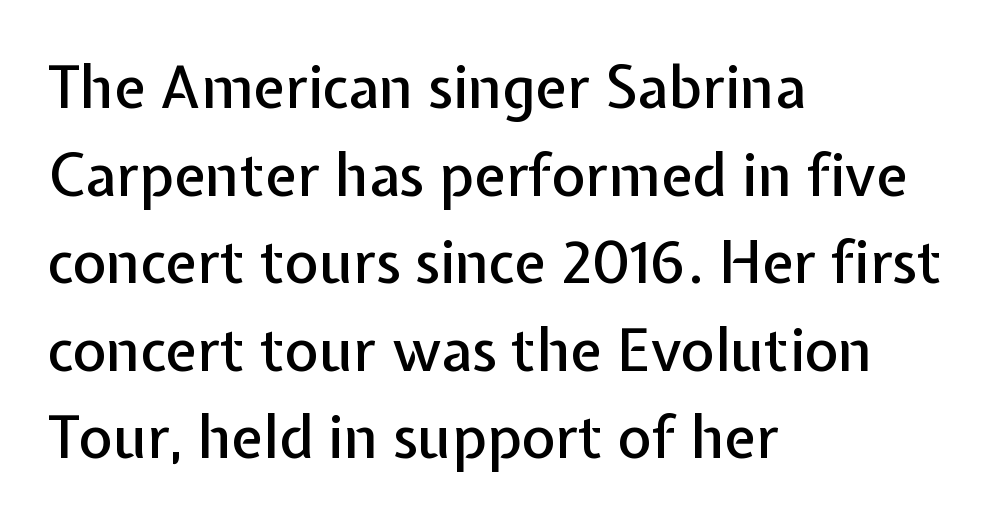
{"serif": "no", "italic": "no", "width": "normal", "stroke_contrast": "low", "x_height": "medium", "monospaced": "no", "underline": "no", "align": "left", "line_spacing": "normal", "line_spacing_ratio": 1.51, "letter_spacing": "normal", "letter_spacing_em": 0.0, "glyph_px": 58}
